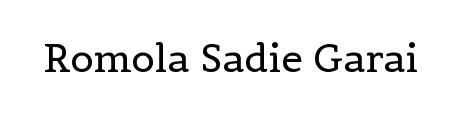
The image shows 39 px regular-weight serif type, upright; set normal letter spacing, not underlined; a medium x-height.
